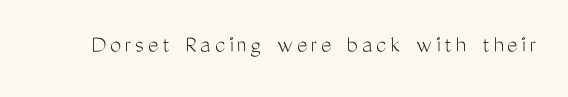
The image shows 25 px text type, upright; set not underlined.
